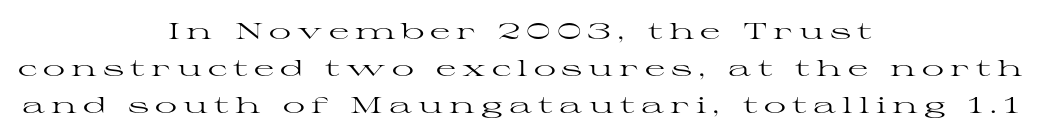
{"italic": "no", "bold": "no", "underline": "no", "align": "center", "line_spacing": "normal", "line_spacing_ratio": 1.69, "letter_spacing": "wide", "letter_spacing_em": 0.28, "glyph_px": 22}
